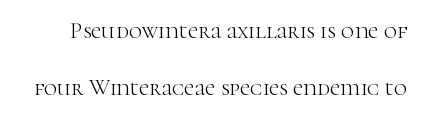
The designer dialed line spacing up above the default. This sample uses plain, unmodified letter spacing. A bare baseline throughout the passage. Notice how the stems are strictly vertical — no italics here. The cut favours lightness, reaching ordinary text weight at its darkest.
